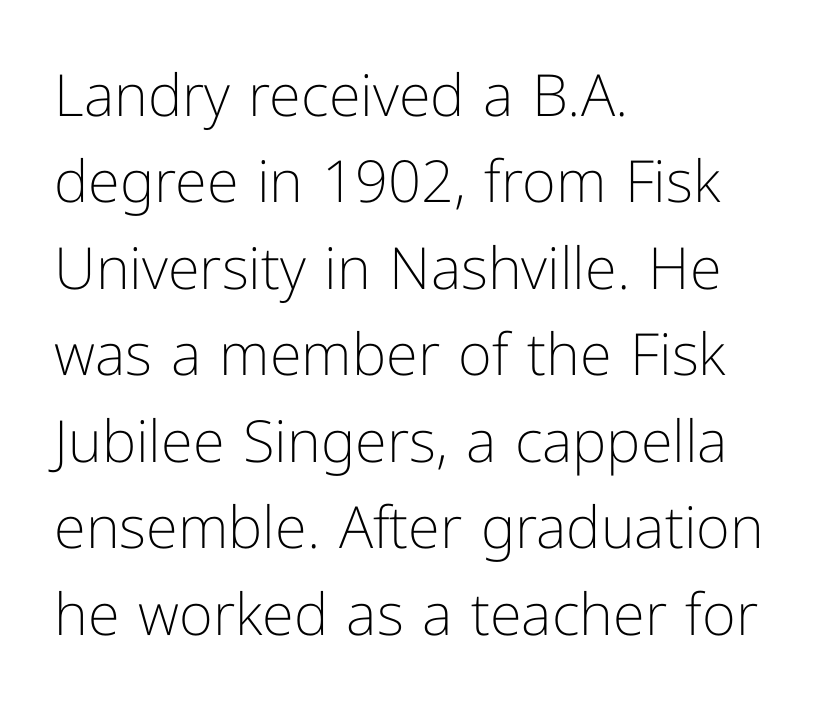
{"serif": "no", "italic": "no", "bold": "no", "weight": "light", "width": "normal", "stroke_contrast": "low", "x_height": "medium", "monospaced": "no", "underline": "no", "align": "left", "line_spacing": "normal", "line_spacing_ratio": 1.49, "letter_spacing": "normal", "letter_spacing_em": 0.0, "glyph_px": 58}
